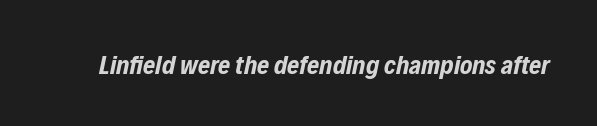
The image shows 26 px bold type, italic (leaning right); set normal letter spacing, not underlined.
